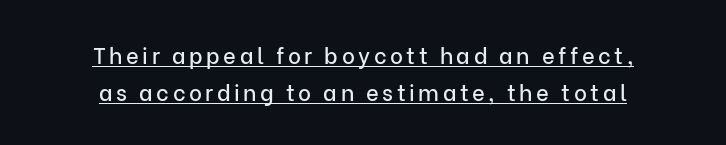
{"italic": "no", "underline": "yes", "align": "center", "line_spacing": "normal", "line_spacing_ratio": 1.7, "glyph_px": 22}
